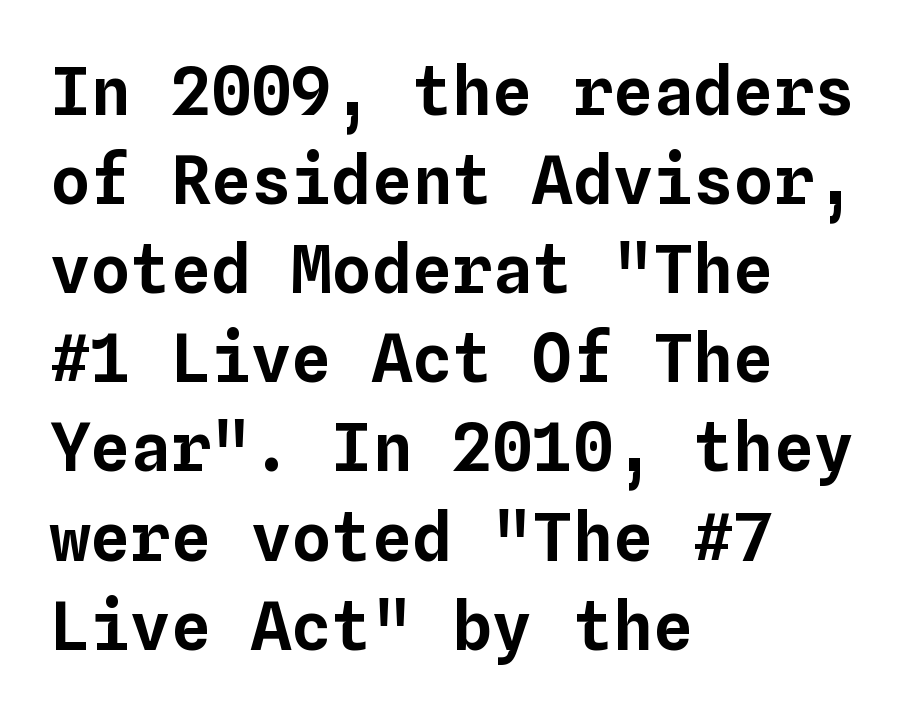
Spacing verdict: monospaced, one width for all characters. Horizontal alignment here is leftward, the default for most running prose. Posture: straight, roman, zero tilt. Does the leading feel generous? No, just average. Letter spacing: default. Descenders hang freely into open space.
